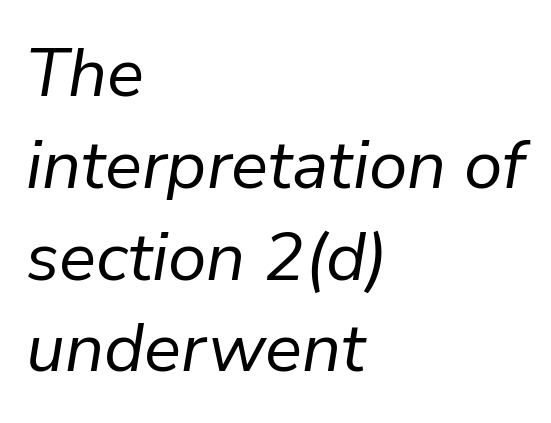
Tracking here is standard; glyphs follow each other at the usual distance. Regular leading. Horizontally, the lines are justified to the leading edge only. Proportional: the letters do not fall into vertical columns. Unbolded letterforms with no extra heft. The font's italic variant was chosen for this text.
